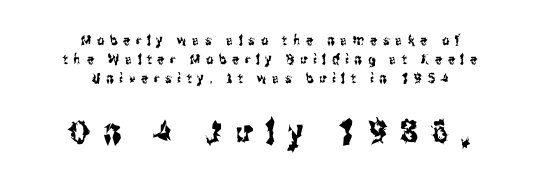
{"serif": "no", "italic": "no", "width": "condensed", "stroke_contrast": "medium", "x_height": "medium", "monospaced": "no", "underline": "no", "align": "center", "line_spacing": "normal", "line_spacing_ratio": 1.37, "letter_spacing": "wide", "letter_spacing_em": 0.41, "larger_block": "second", "size_ratio": 2.36, "glyph_px": 33}
